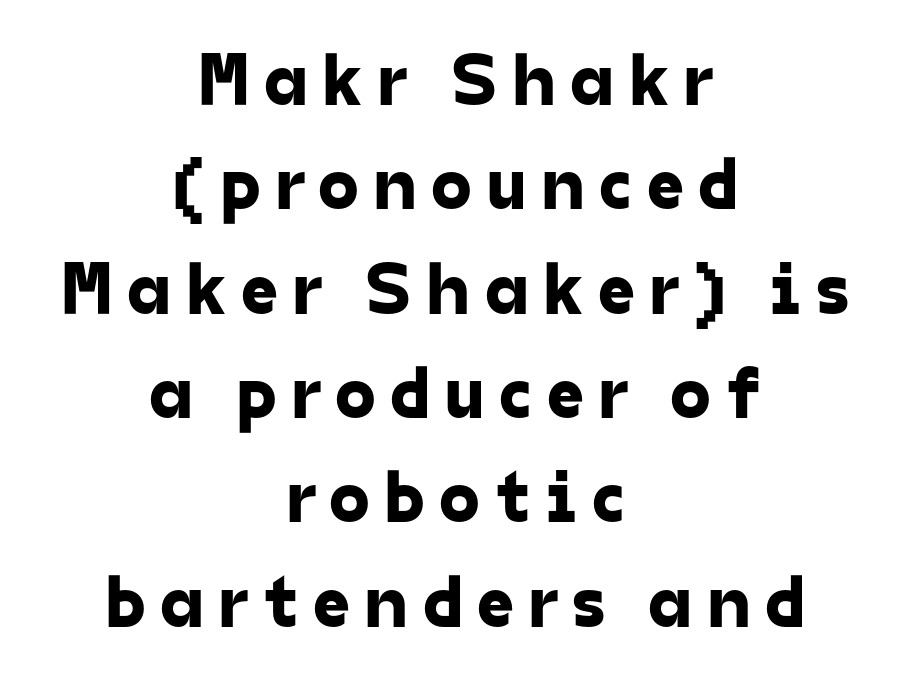
The designer went with a sans here, leaving each stem footless. A typesetter would call this proportional, since set widths differ per character. Each line is balanced around a shared central axis. Rows of type keep a routine distance in the vertical direction. Unmarked baselines from the first word to the last.
